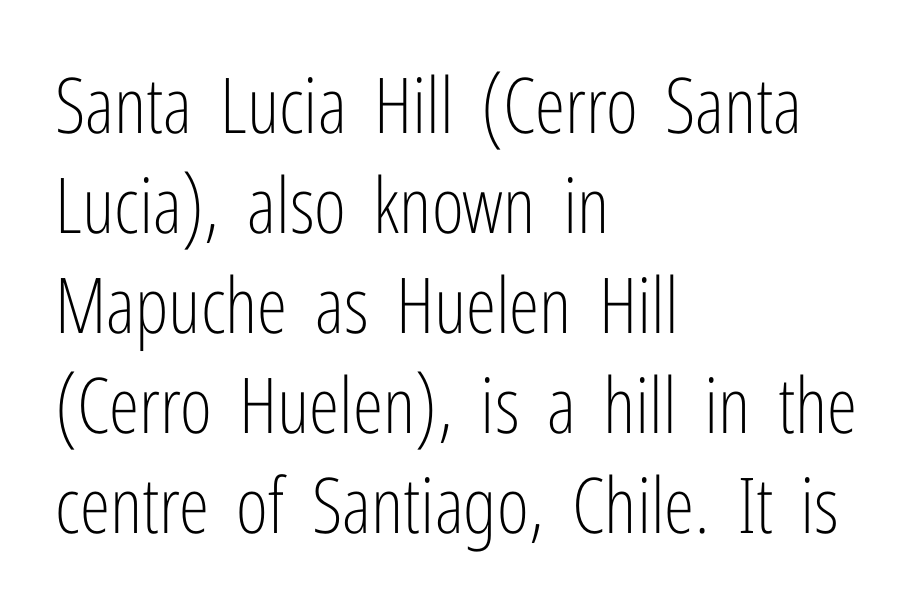
Q: Is the text bold? A: No.
Q: Is the text italic (slanted)? A: No, it is upright.
Q: Is the typeface a serif or a sans-serif typeface? A: Sans-serif.
Q: Is the text underlined? A: No.
Q: How is the paragraph aligned? A: Left-aligned.
Q: Is the spacing between letters normal or unusually wide? A: Normal.
Q: Is the spacing between lines tight, normal or loose? A: Normal.
Q: Width (condensed, normal, or wide)? A: Condensed.
Q: Stroke contrast? A: Low.
Q: x-height? A: Medium.
Q: Monospaced? A: No.
